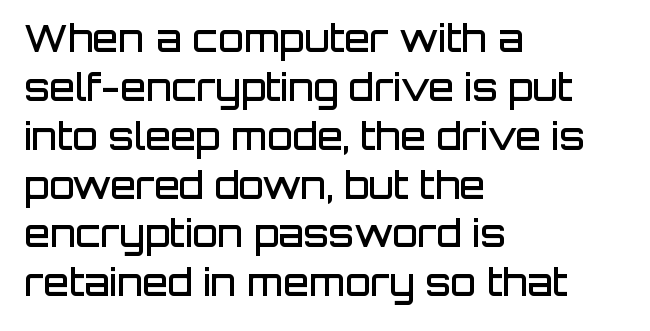
You could not count columns in this text — the font is proportionally spaced. Short and long lines alike share a common starting point at left. The space directly below the letters is spotless. Line spacing here is normal. Does extra space separate the letters? No, they use regular spacing. These lines carry some extra weight — a demibold, not a full bold.
